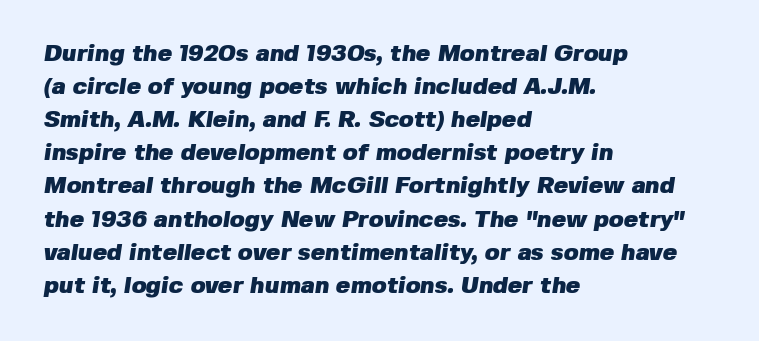
The image shows 24 px bold type; set left-aligned, normal line spacing (1.38x), normal letter spacing, not underlined.
